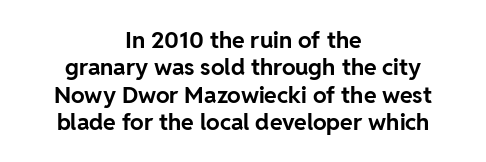
{"italic": "no", "bold": "yes", "underline": "no", "align": "center", "line_spacing_ratio": 1.19, "letter_spacing": "normal", "letter_spacing_em": 0.0, "glyph_px": 23}
